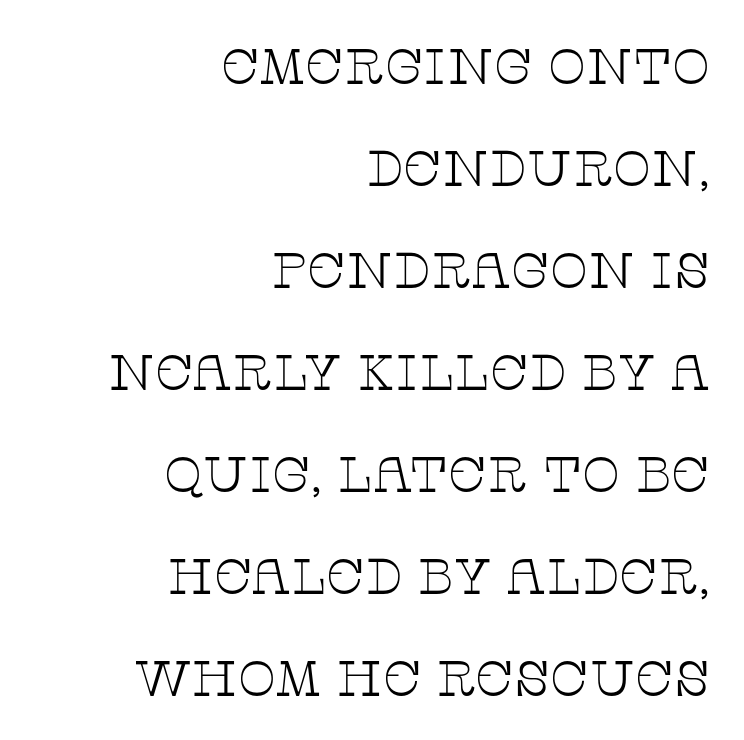
A typesetter would call this proportional, since set widths differ per character. Underline: absent. Default kerning and tracking; the words read as compact shapes. Bold? No — there's no thickening of the strokes.
